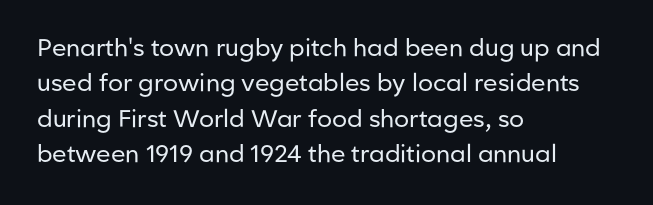
Q: Is the text bold? A: No.
Q: Is the text italic (slanted)? A: No, it is upright.
Q: Is the text underlined? A: No.
Q: How is the paragraph aligned? A: Left-aligned.
Q: Is the spacing between letters normal or unusually wide? A: Normal.
Q: Is the spacing between lines tight, normal or loose? A: Normal.
